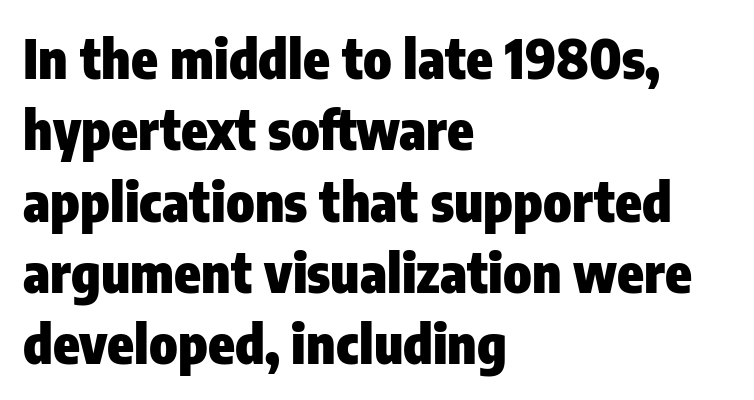
{"serif": "no", "italic": "no", "bold": "yes", "weight": "heavy", "width": "condensed", "stroke_contrast": "low", "x_height": "medium", "monospaced": "no", "underline": "no", "align": "left", "line_spacing": "normal", "line_spacing_ratio": 1.32, "letter_spacing": "normal", "letter_spacing_em": 0.0, "glyph_px": 54}
